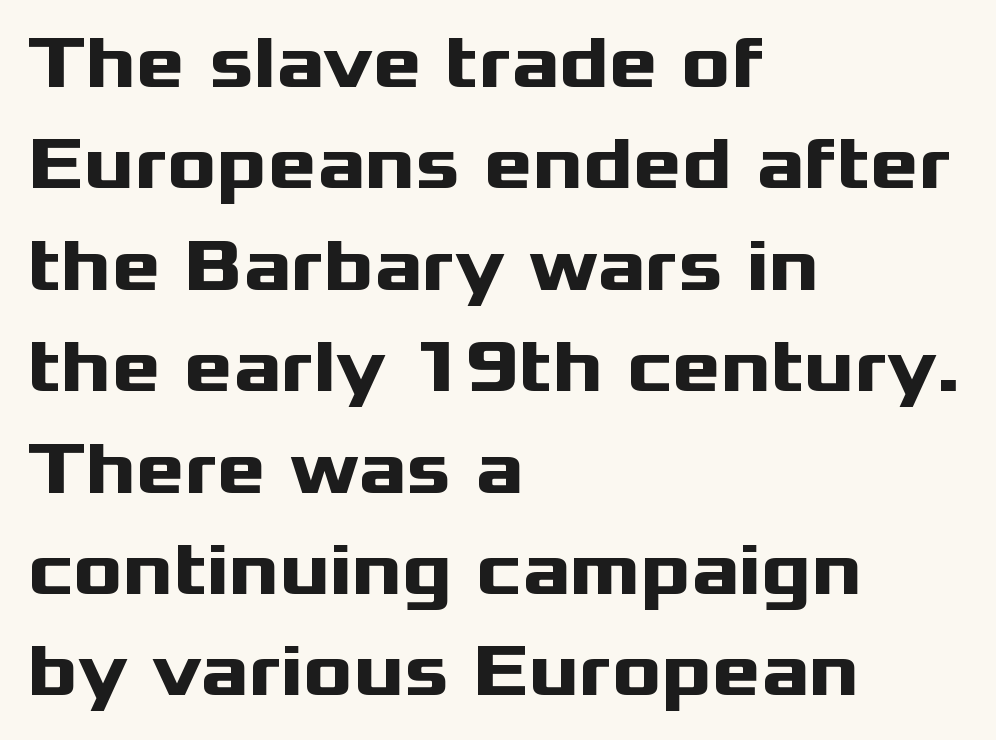
{"serif": "no", "italic": "no", "bold": "yes", "weight": "heavy", "width": "wide", "stroke_contrast": "medium", "x_height": "medium", "monospaced": "no", "underline": "no", "align": "left", "line_spacing": "normal", "line_spacing_ratio": 1.37, "letter_spacing": "normal", "letter_spacing_em": 0.0, "glyph_px": 74}
